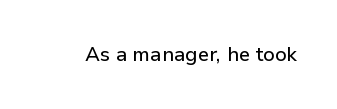
The image shows 20 px text type, upright; set normal letter spacing, not underlined.
